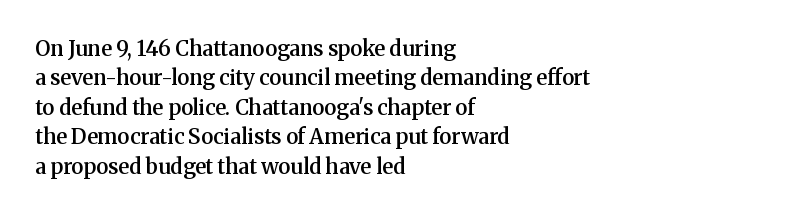
Q: Is the text bold? A: Semi-bold.
Q: Is the text italic (slanted)? A: No, it is upright.
Q: Is the text underlined? A: No.
Q: How is the paragraph aligned? A: Left-aligned.
Q: Is the spacing between letters normal or unusually wide? A: Normal.
Q: Is the spacing between lines tight, normal or loose? A: Normal.
